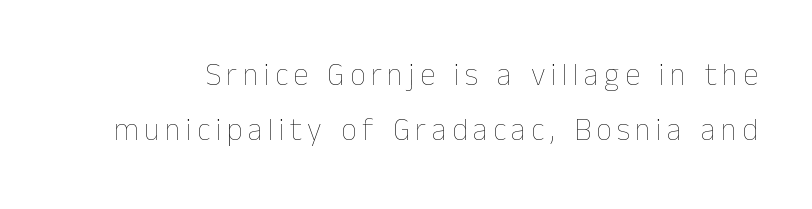
Q: Is the text bold? A: No.
Q: Is the text italic (slanted)? A: No, it is upright.
Q: Is the text underlined? A: No.
Q: Width (condensed, normal, or wide)? A: Normal.
Q: Stroke contrast? A: Low.
Q: x-height? A: Medium.
Q: Monospaced? A: No.
